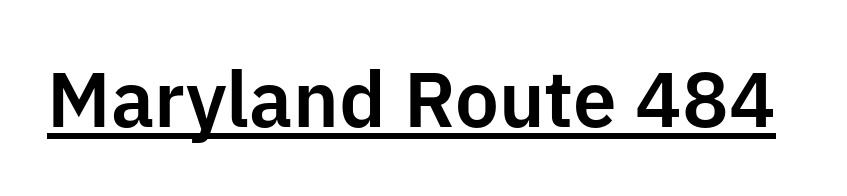
{"serif": "no", "italic": "no", "width": "normal", "stroke_contrast": "low", "x_height": "medium", "monospaced": "no", "underline": "yes", "letter_spacing": "normal", "letter_spacing_em": 0.0, "glyph_px": 78}
